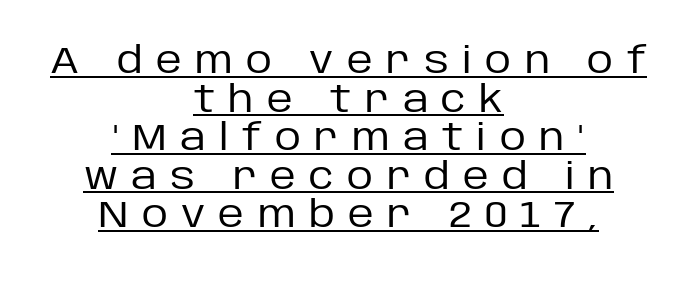
Heaviness? Minimal to ordinary, like unemphasized prose. Is there any slant? The stems are plumb. The rendered words wear a rule along their underside. How are the letters spaced? Widely, with obvious added tracking. This rendering uses center alignment, leaving both contours irregular but symmetric. This sample has the flowing, uneven cadence of proportional lettering.
